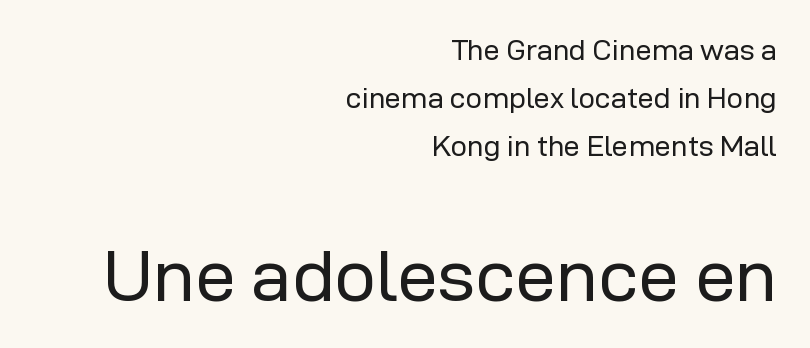
Vertical stems look standard width or narrower in stroke. Horizontal bands of white between lines are of average thickness. Visually, the bottom section dominates because its glyphs are scaled up. Descenders hang freely into open space. Style check: upright. All the whitespace from short lines collects on the left.
